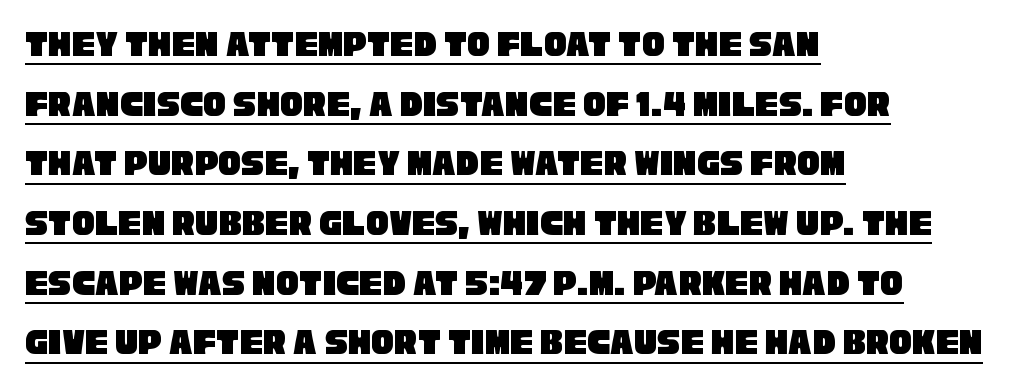
Q: Is the typeface a serif or a sans-serif typeface? A: Sans-serif.
Q: Is the text underlined? A: Yes.
Q: How is the paragraph aligned? A: Left-aligned.
Q: Is the spacing between letters normal or unusually wide? A: Normal.
Q: Is the spacing between lines tight, normal or loose? A: Normal.
Q: Width (condensed, normal, or wide)? A: Condensed.
Q: Stroke contrast? A: Low.
Q: x-height? A: Large.
Q: Monospaced? A: No.
